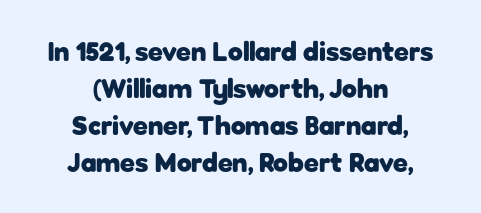
The image shows 27 px bold type, upright; set centered, normal line spacing (1.37x), normal letter spacing, not underlined.
